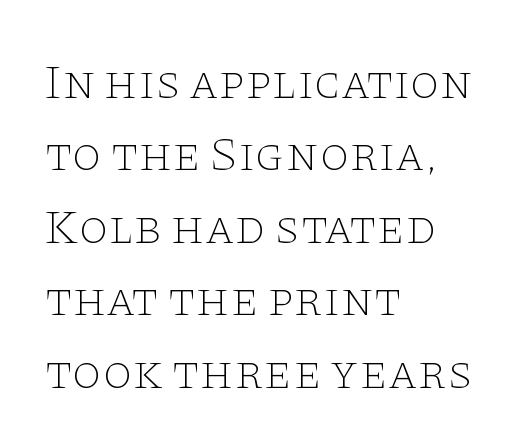
The image shows 48 px thin, wide serif type, upright; set left-aligned, normal line spacing (1.51x), normal letter spacing, not underlined; low stroke contrast and a large x-height.
